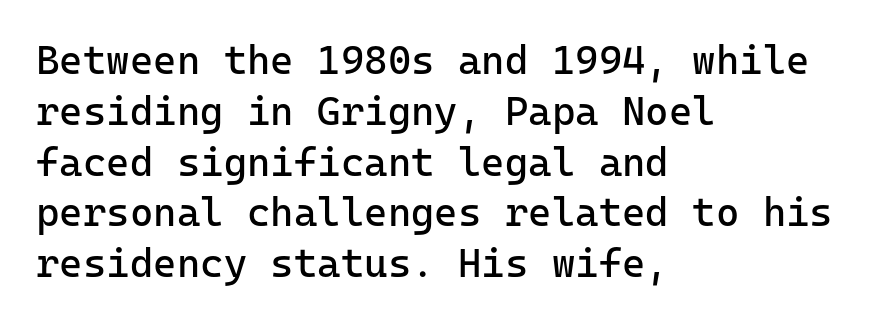
Weight: not bold — regular or lighter. The horizontal fit of the characters is conventional and even. Does the type have serifs? No, each stem ends abruptly. The baseline area is clear. Vertical spacing — default. Leftover space on each line is placed entirely after the last word.
